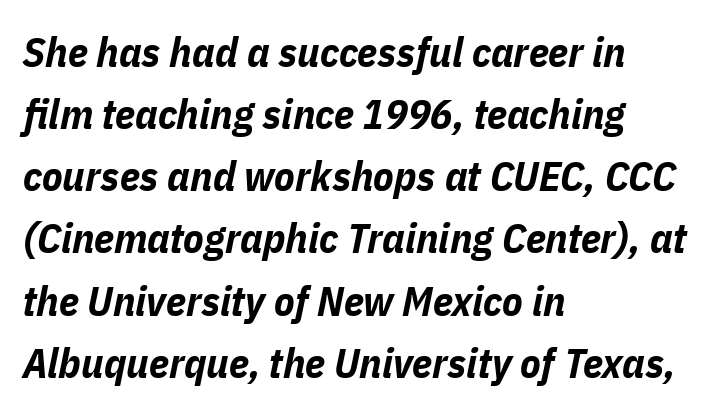
Q: Is the text bold? A: Yes.
Q: Is the text italic (slanted)? A: Yes, it leans right by about 11 degrees.
Q: Is the text underlined? A: No.
Q: How is the paragraph aligned? A: Left-aligned.
Q: Is the spacing between letters normal or unusually wide? A: Normal.
Q: Is the spacing between lines tight, normal or loose? A: Normal.
Q: Width (condensed, normal, or wide)? A: Condensed.
Q: Stroke contrast? A: Low.
Q: x-height? A: Medium.
Q: Monospaced? A: No.
